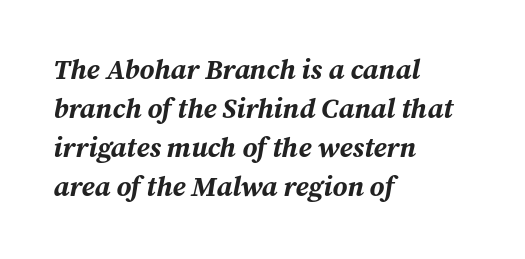
Q: Is the text bold? A: Yes.
Q: Is the text italic (slanted)? A: Yes, it leans right by about 12 degrees.
Q: Is the text underlined? A: No.
Q: How is the paragraph aligned? A: Left-aligned.
Q: Is the spacing between letters normal or unusually wide? A: Normal.
Q: Is the spacing between lines tight, normal or loose? A: Normal.
Q: Width (condensed, normal, or wide)? A: Normal.
Q: Stroke contrast? A: Medium.
Q: x-height? A: Medium.
Q: Monospaced? A: No.
